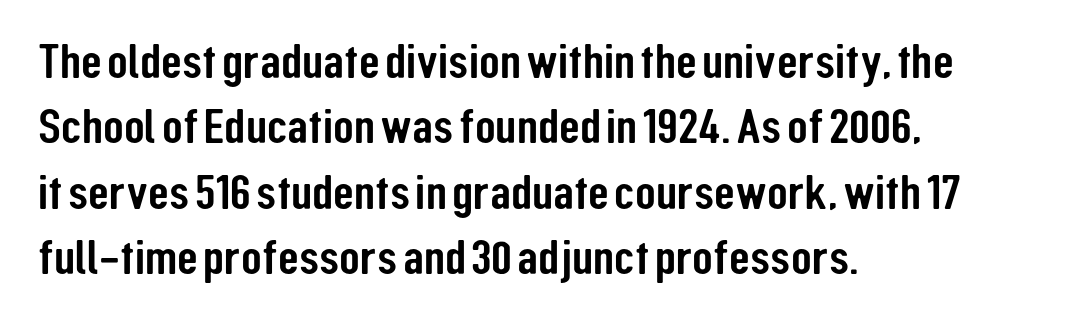
Q: Is the text italic (slanted)? A: No, it is upright.
Q: Is the typeface a serif or a sans-serif typeface? A: Sans-serif.
Q: Is the text underlined? A: No.
Q: How is the paragraph aligned? A: Left-aligned.
Q: Is the spacing between letters normal or unusually wide? A: Normal.
Q: Is the spacing between lines tight, normal or loose? A: Normal.
Q: Width (condensed, normal, or wide)? A: Condensed.
Q: Stroke contrast? A: Low.
Q: x-height? A: Medium.
Q: Monospaced? A: No.
